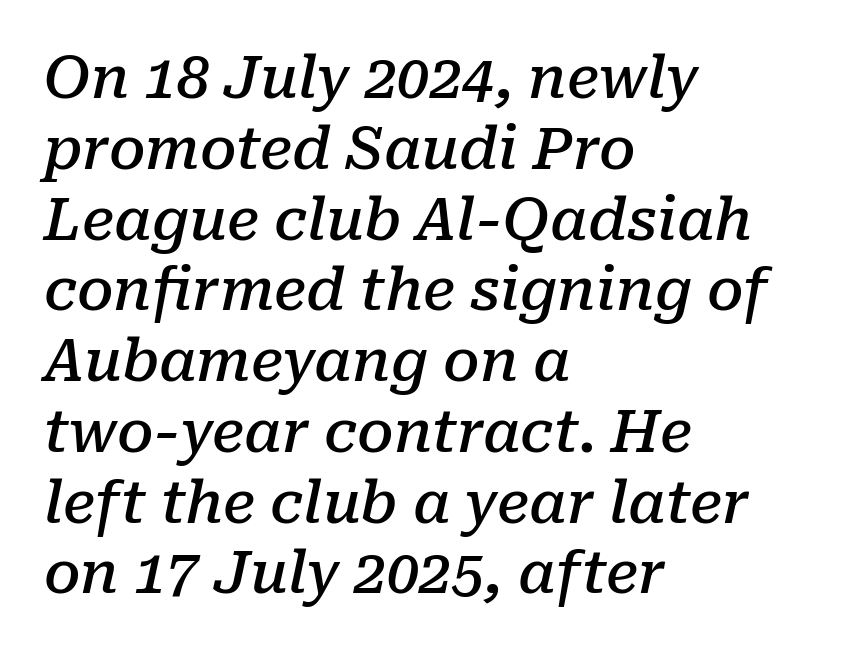
You can tell it's italic because the verticals aren't actually vertical. Visually the block forms a straight wall on the left and a jagged coastline on the right. The passage shown is semibold, sitting just below true bold. The passage shown has conventional tracking throughout.
